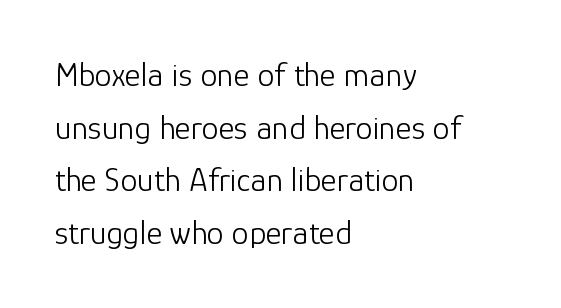
{"serif": "no", "italic": "no", "bold": "no", "weight": "light", "width": "normal", "stroke_contrast": "low", "x_height": "medium", "monospaced": "no", "underline": "no", "align": "left", "line_spacing": "normal", "line_spacing_ratio": 1.55, "letter_spacing": "normal", "letter_spacing_em": 0.0, "glyph_px": 34}
